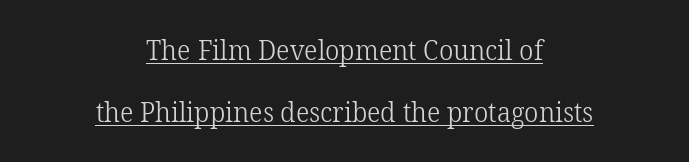
The words here are underlined. What's the leading like? Stretched, with rows far apart. A typesetter would label this face a serif. In terms of letterspacing, this is plain default setting.
